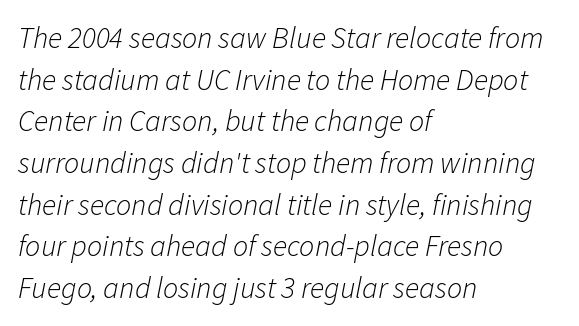
Q: Is the text bold? A: No.
Q: Is the text italic (slanted)? A: Yes, it leans right by about 11 degrees.
Q: Is the text underlined? A: No.
Q: How is the paragraph aligned? A: Left-aligned.
Q: Is the spacing between letters normal or unusually wide? A: Normal.
Q: Is the spacing between lines tight, normal or loose? A: Normal.
Q: Width (condensed, normal, or wide)? A: Normal.
Q: Stroke contrast? A: Low.
Q: x-height? A: Medium.
Q: Monospaced? A: No.
